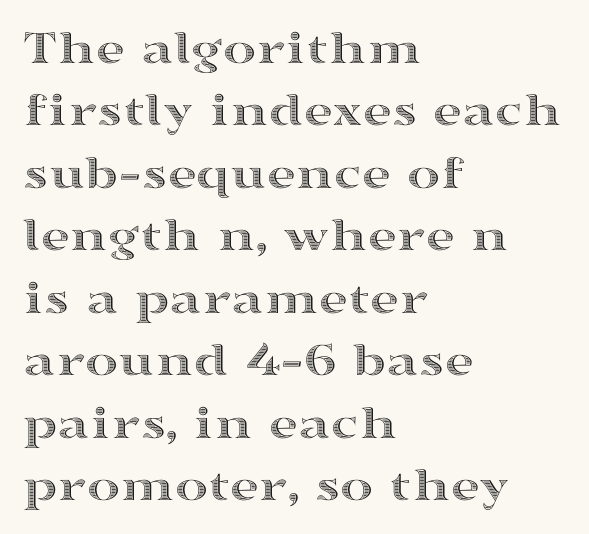
Q: Is the text italic (slanted)? A: No, it is upright.
Q: Is the text underlined? A: No.
Q: How is the paragraph aligned? A: Left-aligned.
Q: Is the spacing between letters normal or unusually wide? A: Normal.
Q: Is the spacing between lines tight, normal or loose? A: Normal.
Q: Width (condensed, normal, or wide)? A: Wide.
Q: x-height? A: Medium.
Q: Monospaced? A: No.
